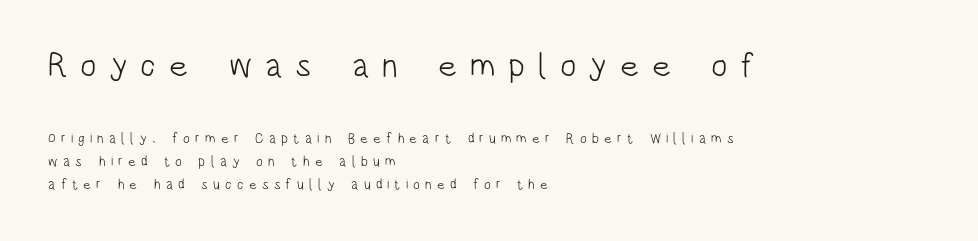
{"serif": "no", "italic": "no", "bold": "no", "weight": "light", "width": "condensed", "stroke_contrast": "low", "x_height": "large", "monospaced": "no", "underline": "no", "align": "left", "line_spacing": "normal", "line_spacing_ratio": 1.65, "letter_spacing": "wide", "letter_spacing_em": 0.37, "larger_block": "first", "size_ratio": 2.43, "glyph_px": 34}
